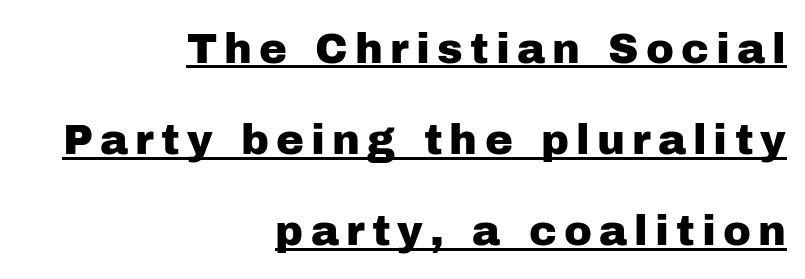
The image shows 42 px sans-serif type, upright; set right-aligned, loose line spacing (2.17x), underlined; low stroke contrast and a medium x-height.
